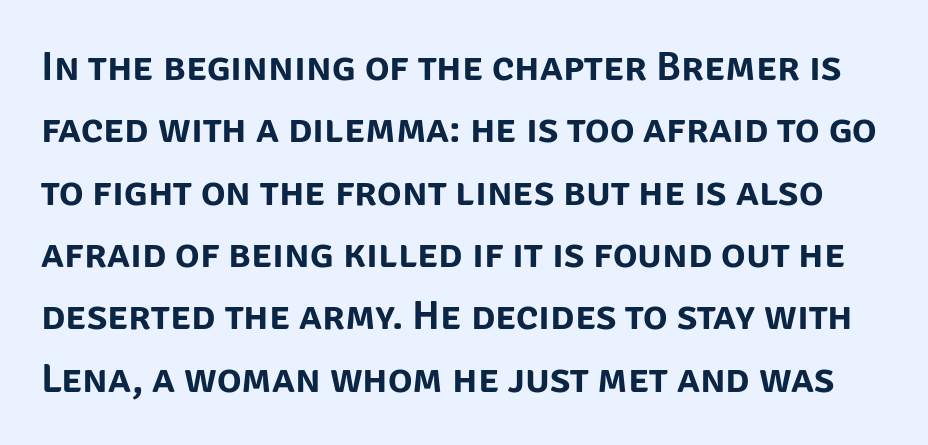
Every stem runs plumb, perpendicular to the baseline. The designer went with a sans here, leaving each stem footless. Is this a fixed-width face? No — the glyphs have proportional, varying widths. In terms of leading, this rendering sits right in the middle.
